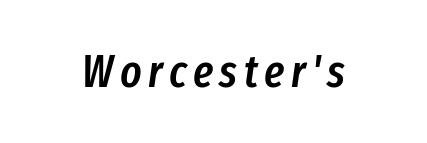
Underline: absent. Each letter keeps its own natural width here, so spacing adapts to shape. The text carries the slant typical of an italic or oblique font. Its strokes are somewhat broadened, the hallmark of semibold type.
